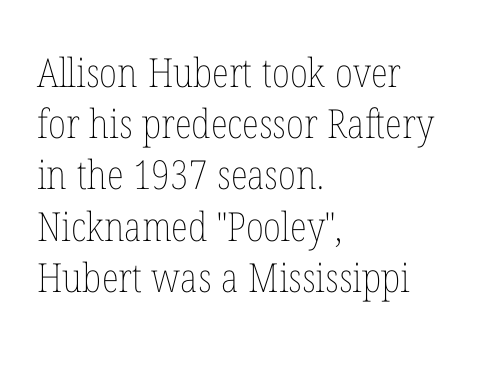
The zone under the glyphs is completely vacant. The lettering holds an erect, upright posture throughout. Line starts are locked; line ends wander. Spacing between characters is what you'd get straight out of the box. Is the type heavy? It reads as light-to-regular instead.
